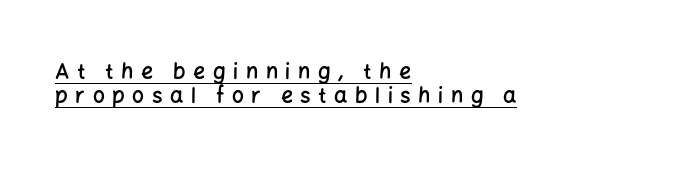
{"italic": "no", "bold": "semi", "underline": "yes", "align": "left", "line_spacing": "tight", "line_spacing_ratio": 1.15, "letter_spacing": "wide", "letter_spacing_em": 0.36, "glyph_px": 21}
